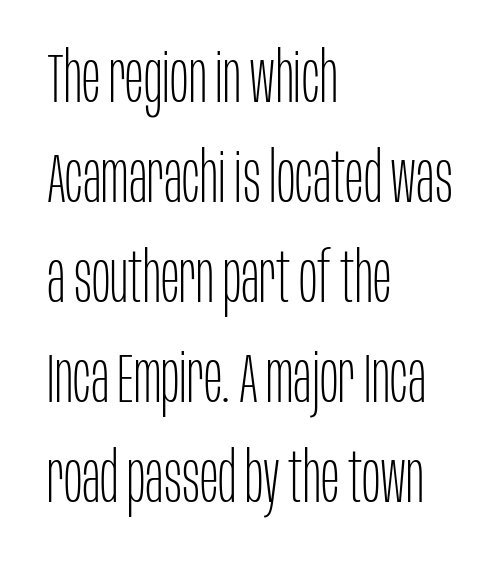
This sample is left-justified, so line endings fall wherever the words run out. These glyphs show unthickened strokes, regular width or finer. What stands out about the letter spacing? Nothing — it is the standard amount. This sample has the flowing, uneven cadence of proportional lettering. This sample keeps an unexceptional amount of space between lines. A bare baseline throughout the passage.
